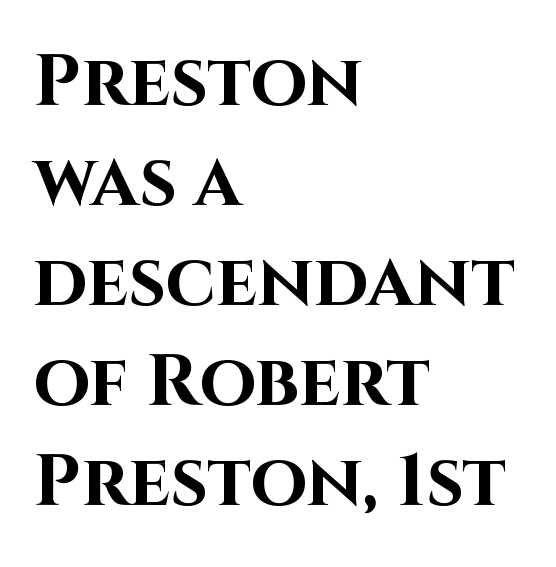
Note the varied advance widths — an 'i' is clearly narrower than an 'm'. Reading down the block, your eye returns to a fixed left position each line. Beneath every word, the page is bare. Standard letterfit; no display-style spreading of the glyphs.
